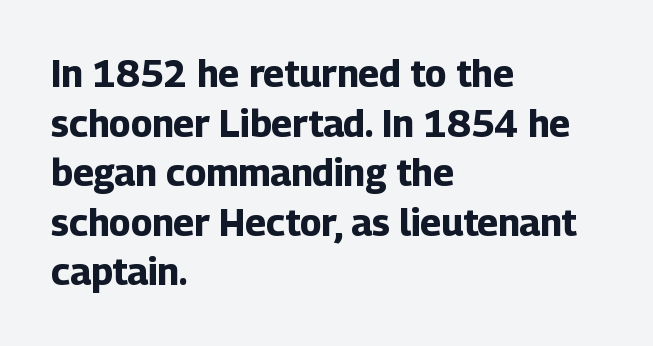
Q: Is the text bold? A: Yes.
Q: Is the text italic (slanted)? A: No, it is upright.
Q: Is the typeface a serif or a sans-serif typeface? A: Sans-serif.
Q: Is the text underlined? A: No.
Q: How is the paragraph aligned? A: Left-aligned.
Q: Is the spacing between letters normal or unusually wide? A: Normal.
Q: Is the spacing between lines tight, normal or loose? A: Normal.
Q: Width (condensed, normal, or wide)? A: Normal.
Q: Stroke contrast? A: Low.
Q: x-height? A: Medium.
Q: Monospaced? A: No.
